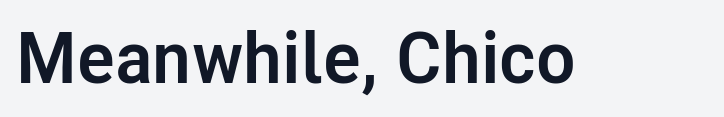
{"serif": "no", "italic": "no", "bold": "yes", "weight": "semibold", "width": "normal", "stroke_contrast": "low", "x_height": "medium", "monospaced": "no", "underline": "no", "letter_spacing": "normal", "letter_spacing_em": 0.0, "glyph_px": 72}
